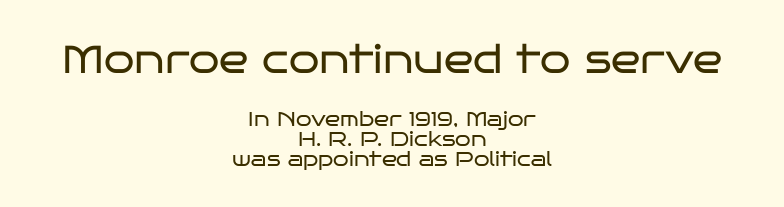
The image shows 39 px regular-weight, wide sans-serif type, upright; set centered, tight line spacing (1.01x), normal letter spacing, not underlined; the first (top) block is 1.95x larger; low stroke contrast and a large x-height.
